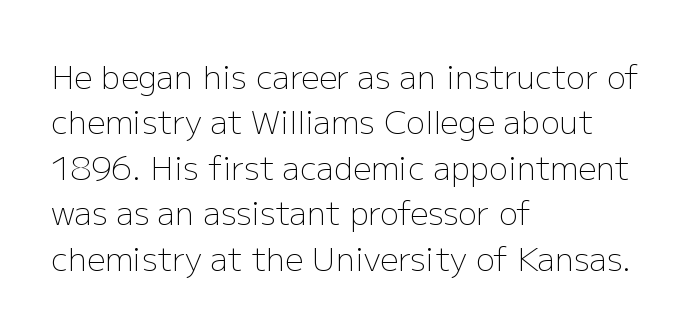
{"serif": "no", "italic": "no", "bold": "no", "weight": "light", "width": "normal", "stroke_contrast": "low", "x_height": "medium", "monospaced": "no", "underline": "no", "align": "left", "line_spacing": "normal", "line_spacing_ratio": 1.42, "letter_spacing": "normal", "letter_spacing_em": 0.0, "glyph_px": 32}
